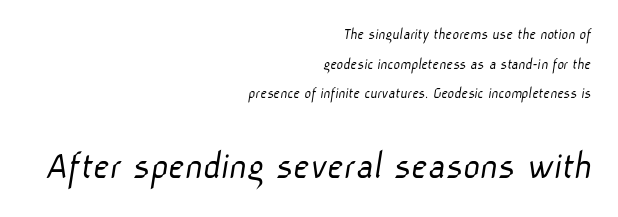
Clear beneath every line of the passage. Proportional: the letters do not fall into vertical columns. This reads as an unemphasized weight, regular at the heaviest. A student would call this right alignment; a typographer would say flush right, rag left. The font family rendered here belongs to the sans-serif group. Caption: standard tracking, unaltered.
